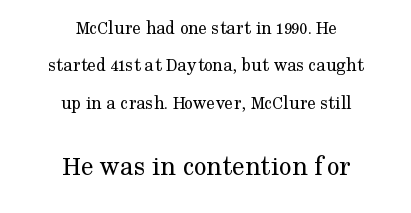
Q: Is the text bold? A: No.
Q: Is the text italic (slanted)? A: No, it is upright.
Q: Is the typeface a serif or a sans-serif typeface? A: Serif.
Q: Is the text underlined? A: No.
Q: How is the paragraph aligned? A: Centered.
Q: Is the spacing between letters normal or unusually wide? A: Normal.
Q: Is the spacing between lines tight, normal or loose? A: Loose.
Q: Which block of text is set in a larger size, the first (top) or the second (bottom)? A: The second (bottom) one.
Q: Width (condensed, normal, or wide)? A: Normal.
Q: Stroke contrast? A: Medium.
Q: x-height? A: Medium.
Q: Monospaced? A: No.
